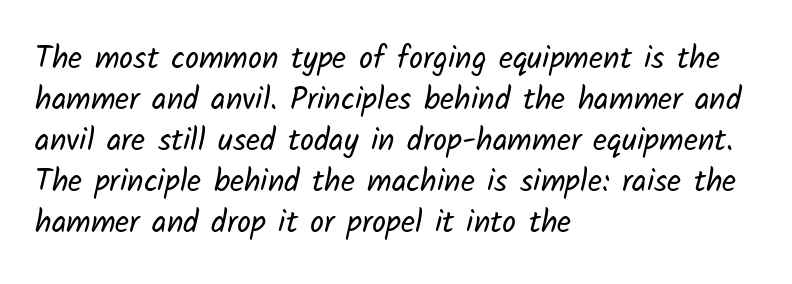
Is the block centered? No — it sits flush against the left margin. The line-height multiplier appears to be the usual default. The letters carry no serifs — their stems end cleanly without finishing strokes. Note the varied advance widths — an 'i' is clearly narrower than an 'm'. Descenders are the only things crossing below the line. Stroke mass is kept to a normal reading level or below.
